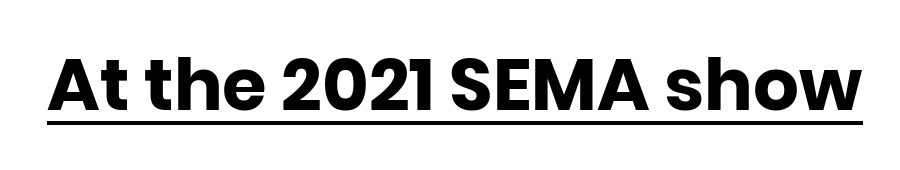
Q: Is the text bold? A: Yes.
Q: Is the text italic (slanted)? A: No, it is upright.
Q: Is the typeface a serif or a sans-serif typeface? A: Sans-serif.
Q: Is the text underlined? A: Yes.
Q: Is the spacing between letters normal or unusually wide? A: Normal.
Q: Width (condensed, normal, or wide)? A: Normal.
Q: Stroke contrast? A: Low.
Q: x-height? A: Large.
Q: Monospaced? A: No.
